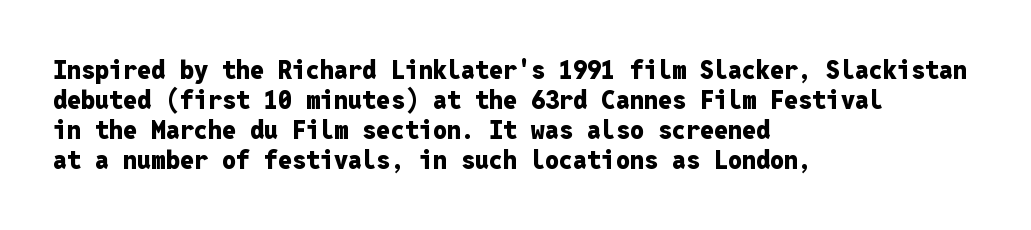
Default kerning and tracking; the words read as compact shapes. The letters stand upright; this is a roman face. Pretty heavy lettering here — definitely bold. The words here are not underlined.
